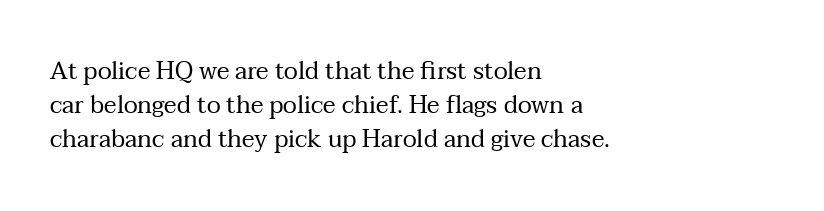
{"italic": "no", "bold": "no", "underline": "no", "align": "left", "line_spacing": "normal", "line_spacing_ratio": 1.42, "letter_spacing": "normal", "letter_spacing_em": 0.0, "glyph_px": 24}
